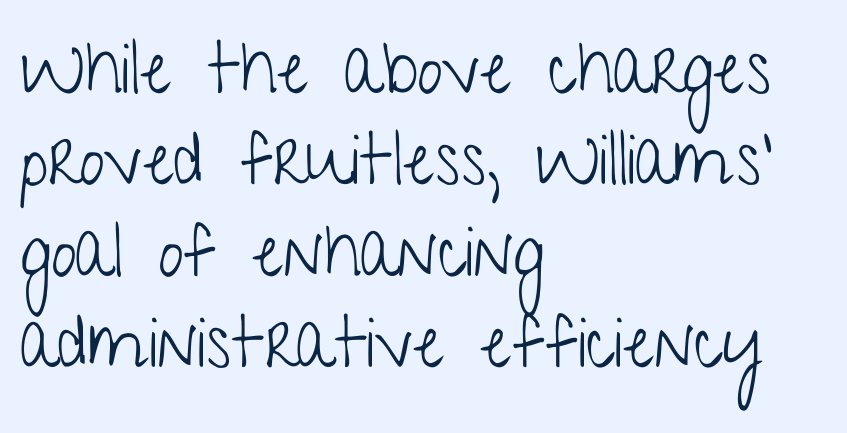
What's the leading like? Ordinary, nothing unusual. No word sits above an underline. Is the letter spacing exaggerated? No — it looks like the ordinary default. The rendering uses natural spacing where letterforms have individual widths. The typesetting does not lean heavy: it is not bold. Vertical strokes here are truly vertical.
